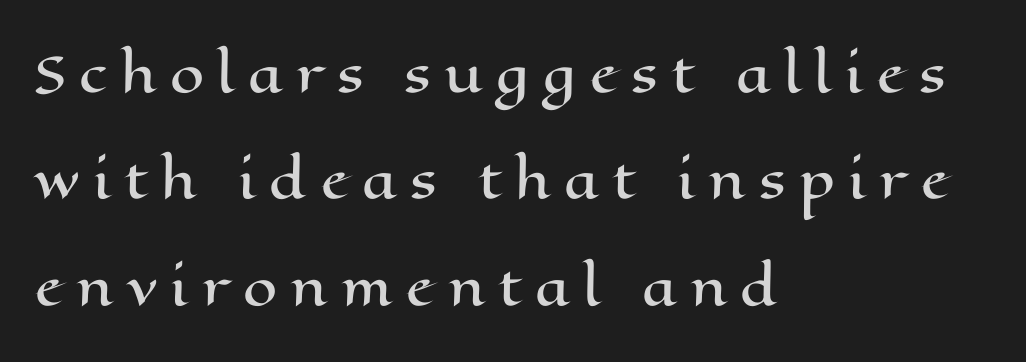
The image shows 49 px wide type, upright; set left-aligned, loose line spacing (2.17x), unusually wide letter spacing (+0.27 em), not underlined; high stroke contrast and a medium x-height.
